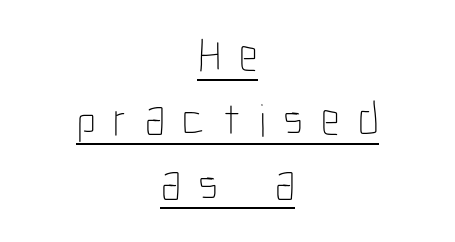
Beneath each row of characters lies a ruled line. Stems and bowls with no extra thickness — not bold. Note the varied advance widths — an 'i' is clearly narrower than an 'm'. The rendering positions every line midway between the sides. Horizontal bands of white between lines are of average thickness.
